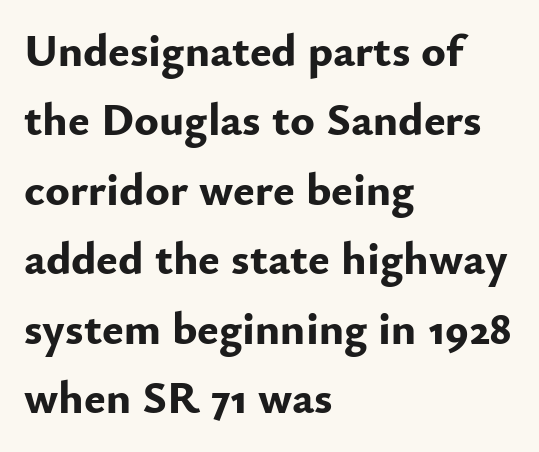
Unmarked baselines from the first word to the last. Quick note: not italic, upright. A sans-serif font was chosen for this passage. I'd describe the lettering as bold — thick and assertive.
